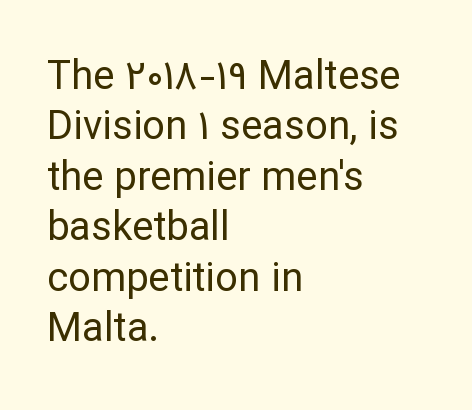
{"serif": "no", "italic": "no", "bold": "no", "weight": "regular", "width": "normal", "stroke_contrast": "low", "x_height": "medium", "monospaced": "no", "underline": "no", "align": "left", "line_spacing": "normal", "line_spacing_ratio": 1.26, "letter_spacing": "normal", "letter_spacing_em": 0.0, "glyph_px": 40}
